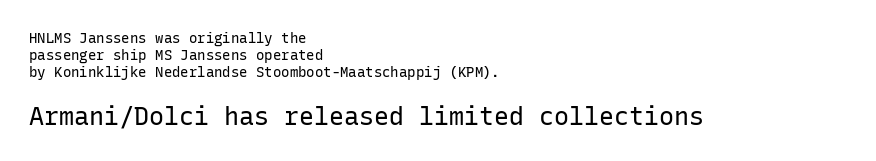
The image shows 25 px text type, upright; set left-aligned, line spacing 1.23x, normal letter spacing, not underlined; the second (bottom) block is 1.79x larger.
